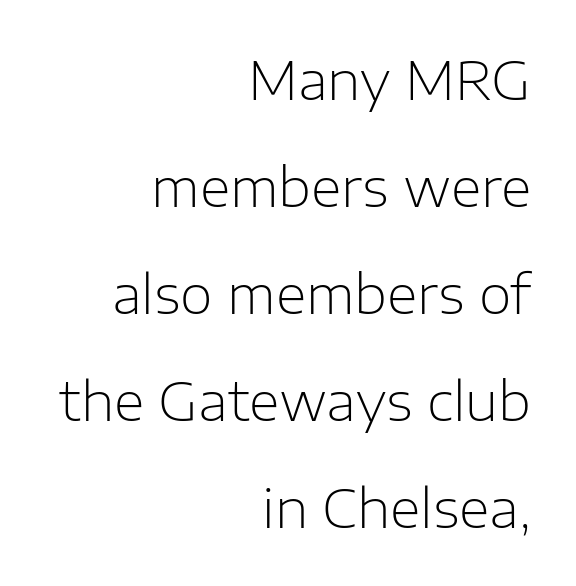
Q: Is the text bold? A: No.
Q: Is the text italic (slanted)? A: No, it is upright.
Q: Is the typeface a serif or a sans-serif typeface? A: Sans-serif.
Q: Is the text underlined? A: No.
Q: How is the paragraph aligned? A: Right-aligned.
Q: Is the spacing between letters normal or unusually wide? A: Normal.
Q: Is the spacing between lines tight, normal or loose? A: Loose.
Q: Width (condensed, normal, or wide)? A: Normal.
Q: Stroke contrast? A: Low.
Q: x-height? A: Medium.
Q: Monospaced? A: No.
